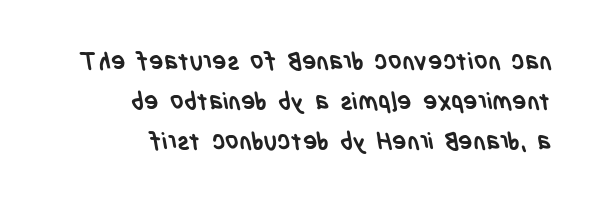
{"bold": "yes", "underline": "no", "align": "right", "line_spacing": "normal", "line_spacing_ratio": 1.67, "letter_spacing": "normal", "letter_spacing_em": 0.0, "glyph_px": 24}
